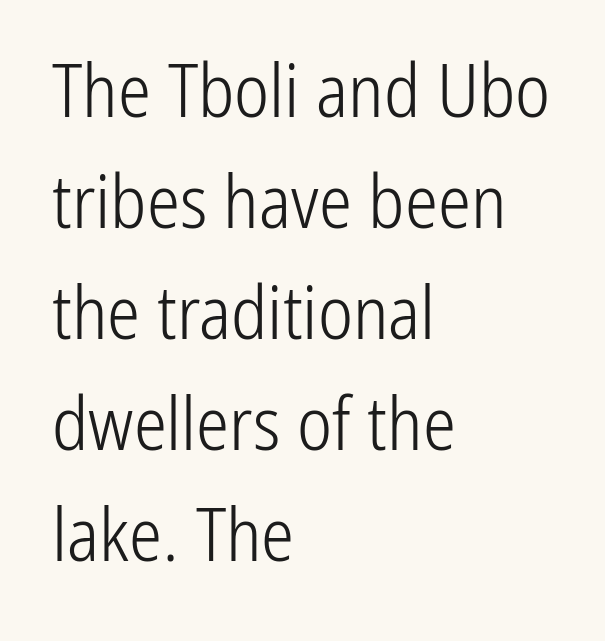
The type family on display is of the sans-serif kind. Italic? Not at all — the glyphs are vertical. No word sits above an underline. The passage shown is not bold in any degree.
